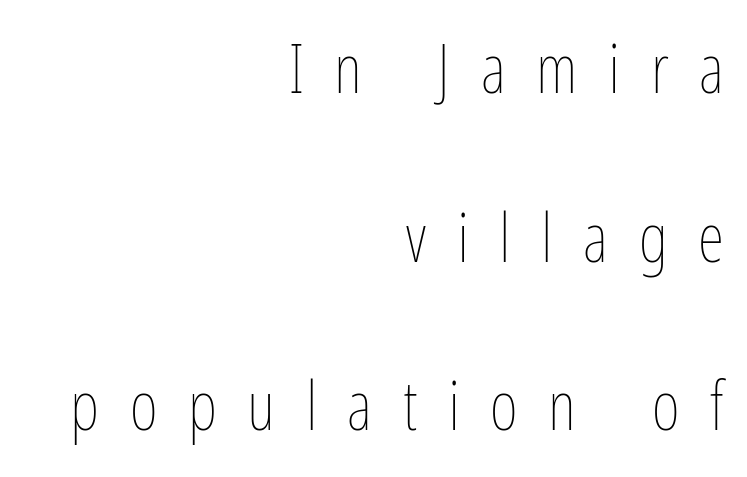
{"italic": "no", "bold": "no", "weight": "thin", "width": "condensed", "stroke_contrast": "low", "x_height": "medium", "monospaced": "no", "underline": "no", "align": "right", "line_spacing": "loose", "line_spacing_ratio": 2.48, "letter_spacing": "wide", "letter_spacing_em": 0.45, "glyph_px": 68}
